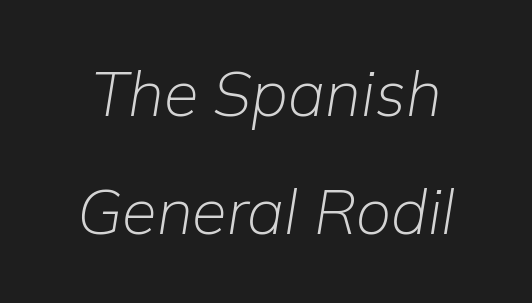
Q: Is the text bold? A: No.
Q: Is the text italic (slanted)? A: Yes, it leans right by about 9 degrees.
Q: Is the text underlined? A: No.
Q: Is the spacing between letters normal or unusually wide? A: Normal.
Q: Width (condensed, normal, or wide)? A: Normal.
Q: Stroke contrast? A: Low.
Q: x-height? A: Medium.
Q: Monospaced? A: No.
